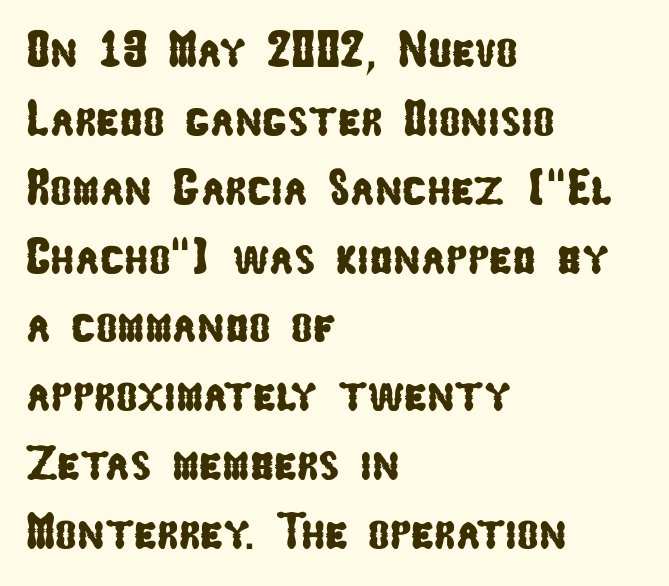
Q: Is the typeface a serif or a sans-serif typeface? A: Sans-serif.
Q: Is the text underlined? A: No.
Q: How is the paragraph aligned? A: Left-aligned.
Q: Is the spacing between letters normal or unusually wide? A: Normal.
Q: Is the spacing between lines tight, normal or loose? A: Normal.
Q: Width (condensed, normal, or wide)? A: Condensed.
Q: Stroke contrast? A: Low.
Q: x-height? A: Medium.
Q: Monospaced? A: No.
